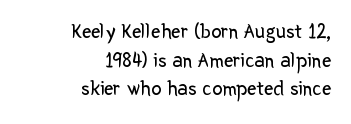
{"italic": "no", "bold": "no", "underline": "no", "align": "right", "line_spacing": "normal", "line_spacing_ratio": 1.36, "letter_spacing": "normal", "letter_spacing_em": 0.0, "glyph_px": 21}
